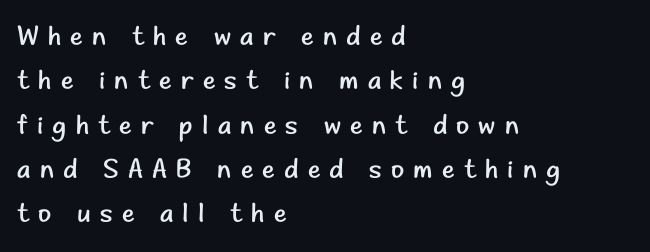
Underline: absent. The lines sit at an ordinary, default distance from one another. The typesetter chose a ragged-right arrangement here. Is there any slant? The stems are plumb.
